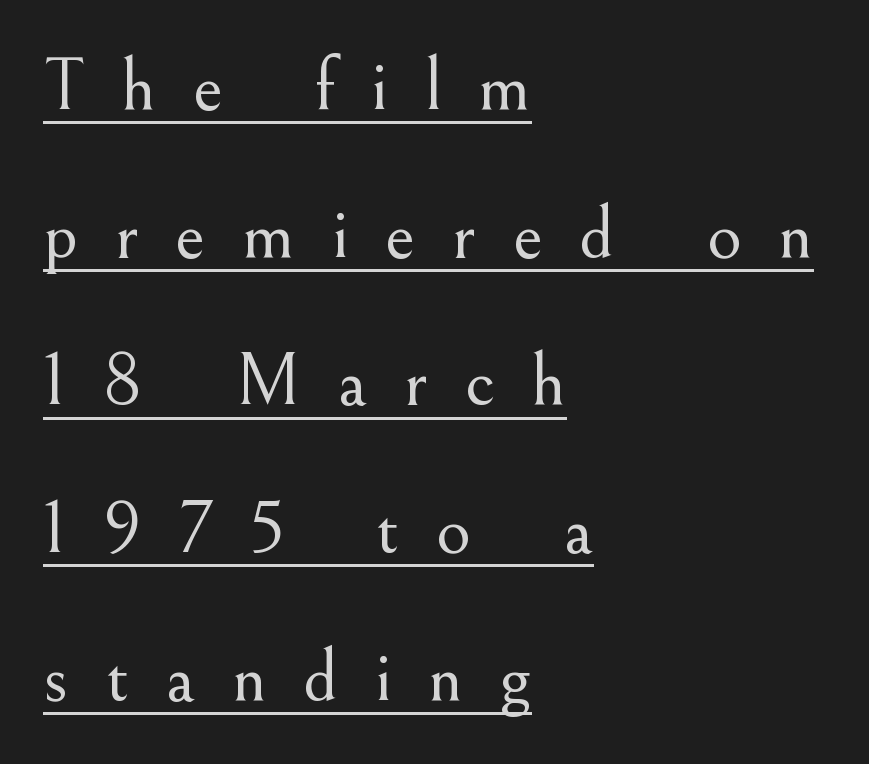
The rendering uses natural spacing where letterforms have individual widths. The lines are quadded left. Caption: expanded tracking, letters set apart. Every word sits above its own underline. Vertical strokes here are truly vertical.
